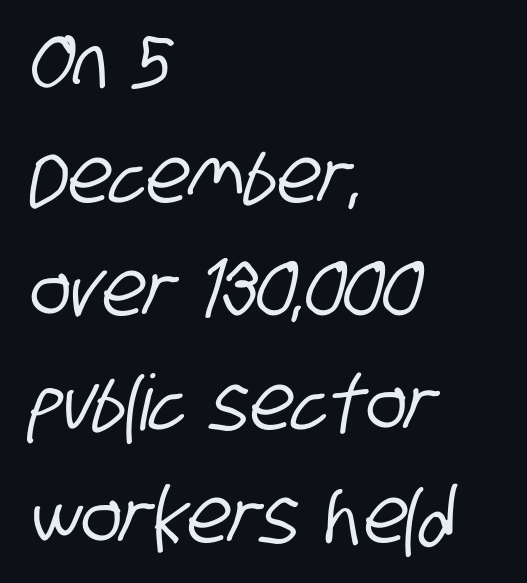
{"serif": "no", "width": "condensed", "stroke_contrast": "low", "x_height": "large", "monospaced": "no", "underline": "no", "align": "left", "line_spacing": "normal", "line_spacing_ratio": 1.47, "letter_spacing": "normal", "letter_spacing_em": 0.0, "glyph_px": 77}
